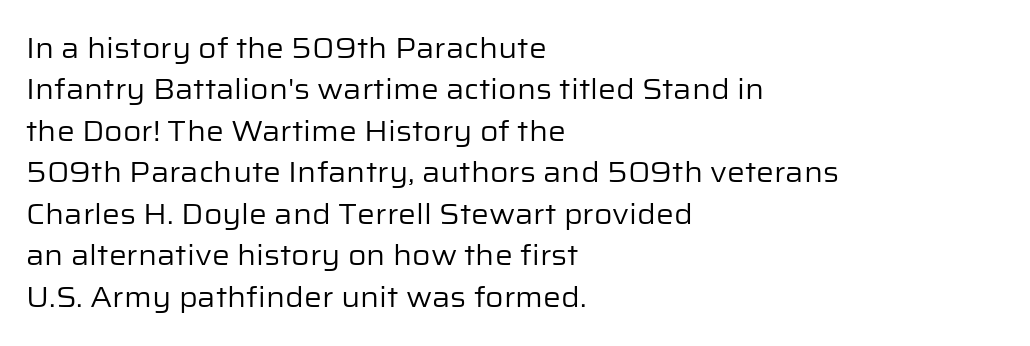
The image shows 28 px regular-weight sans-serif type, upright; set left-aligned, normal line spacing (1.48x), normal letter spacing, not underlined; low stroke contrast and a medium x-height.
